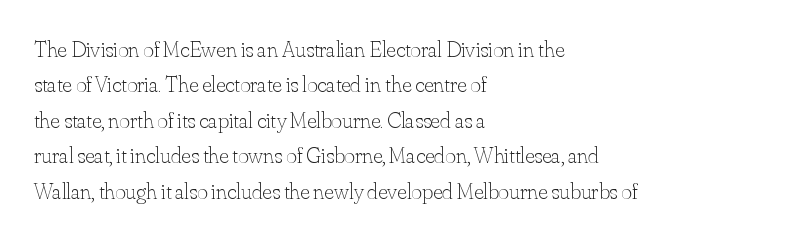
The face looks like a standard text weight, possibly lighter. Vertical strokes here are truly vertical. These lines keep a tight, regular rhythm from letter to letter. Leading matches the norm, producing a regular column. Left-aligned paragraph, ragged on the right. The space directly below the letters is spotless.
